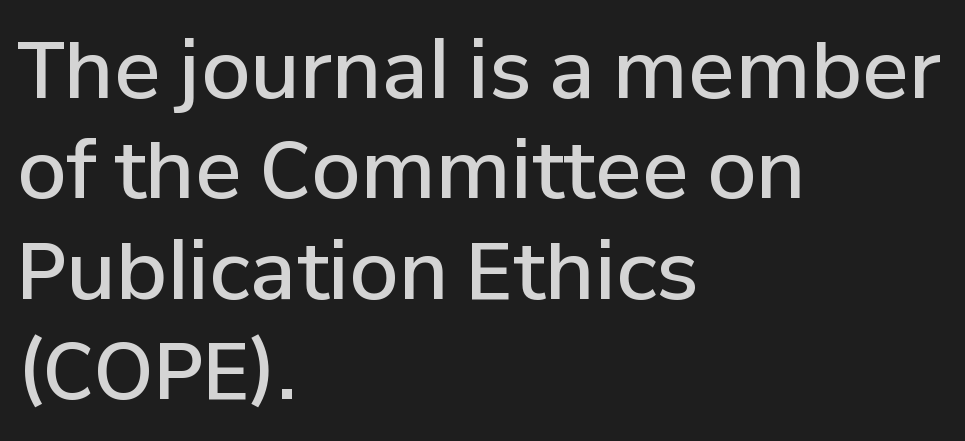
{"serif": "no", "italic": "no", "bold": "semi", "weight": "semibold", "width": "normal", "stroke_contrast": "low", "x_height": "medium", "monospaced": "no", "underline": "no", "align": "left", "line_spacing": "normal", "line_spacing_ratio": 1.27, "letter_spacing": "normal", "letter_spacing_em": 0.0, "glyph_px": 79}
